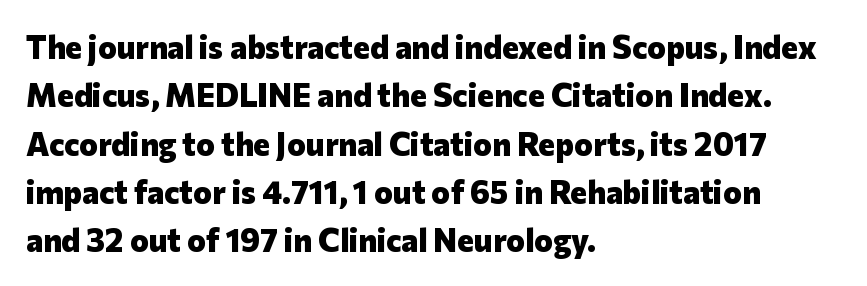
Q: Is the text bold? A: Yes.
Q: Is the text italic (slanted)? A: No, it is upright.
Q: Is the typeface a serif or a sans-serif typeface? A: Sans-serif.
Q: Is the text underlined? A: No.
Q: How is the paragraph aligned? A: Left-aligned.
Q: Is the spacing between letters normal or unusually wide? A: Normal.
Q: Is the spacing between lines tight, normal or loose? A: Normal.
Q: Width (condensed, normal, or wide)? A: Normal.
Q: Stroke contrast? A: Low.
Q: x-height? A: Medium.
Q: Monospaced? A: No.
